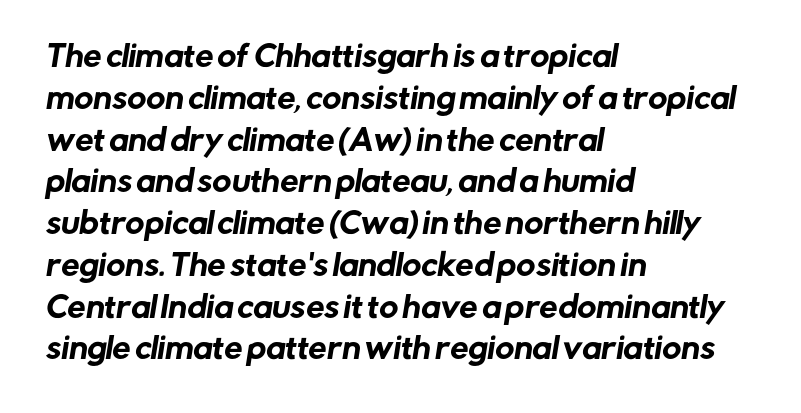
Do the characters align in a grid? No, the font is proportional. Rows of type keep a routine distance in the vertical direction. Standard letterfit; no display-style spreading of the glyphs. Visually the block forms a straight wall on the left and a jagged coastline on the right. Descender tails drop into unmarked territory. You can tell from the bare stems that sans-serif type was used.
